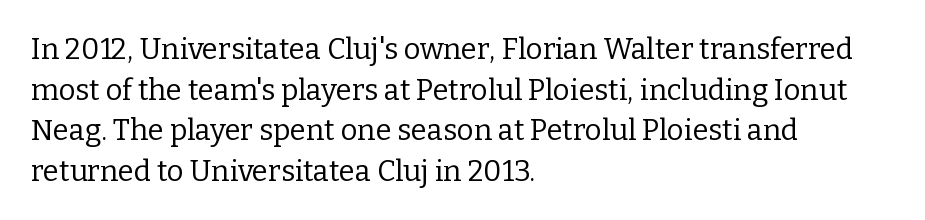
Q: Is the text bold? A: No.
Q: Is the text italic (slanted)? A: No, it is upright.
Q: Is the typeface a serif or a sans-serif typeface? A: Serif.
Q: Is the text underlined? A: No.
Q: How is the paragraph aligned? A: Left-aligned.
Q: Is the spacing between letters normal or unusually wide? A: Normal.
Q: Is the spacing between lines tight, normal or loose? A: Normal.
Q: Width (condensed, normal, or wide)? A: Normal.
Q: Stroke contrast? A: Low.
Q: x-height? A: Medium.
Q: Monospaced? A: No.
